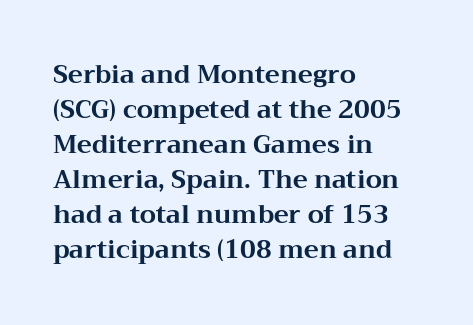
{"italic": "no", "bold": "yes", "underline": "no", "align": "left", "line_spacing": "normal", "line_spacing_ratio": 1.4, "letter_spacing": "normal", "letter_spacing_em": 0.0, "glyph_px": 25}
